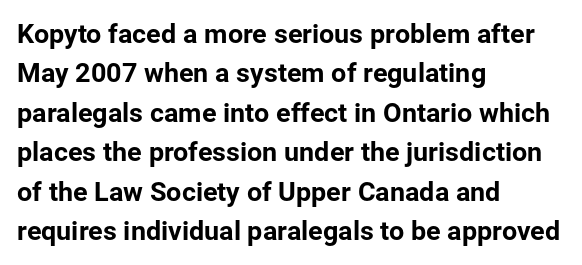
{"italic": "no", "underline": "no", "align": "left", "line_spacing": "normal", "line_spacing_ratio": 1.46, "letter_spacing": "normal", "letter_spacing_em": 0.0, "glyph_px": 27}
